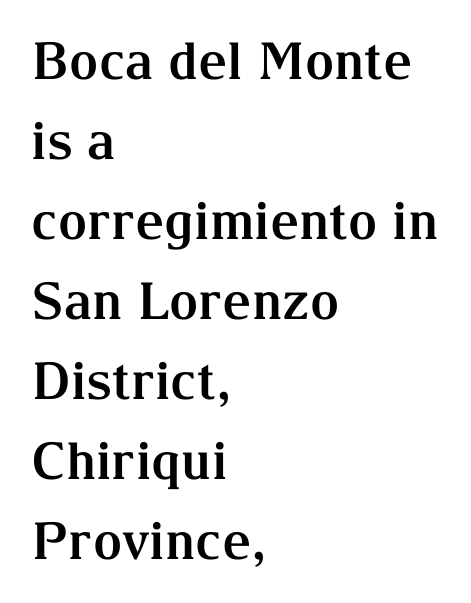
{"serif": "yes", "italic": "no", "bold": "yes", "weight": "bold", "width": "normal", "stroke_contrast": "medium", "x_height": "medium", "monospaced": "no", "underline": "no", "align": "left", "line_spacing": "normal", "line_spacing_ratio": 1.57, "letter_spacing": "normal", "letter_spacing_em": 0.0, "glyph_px": 51}
